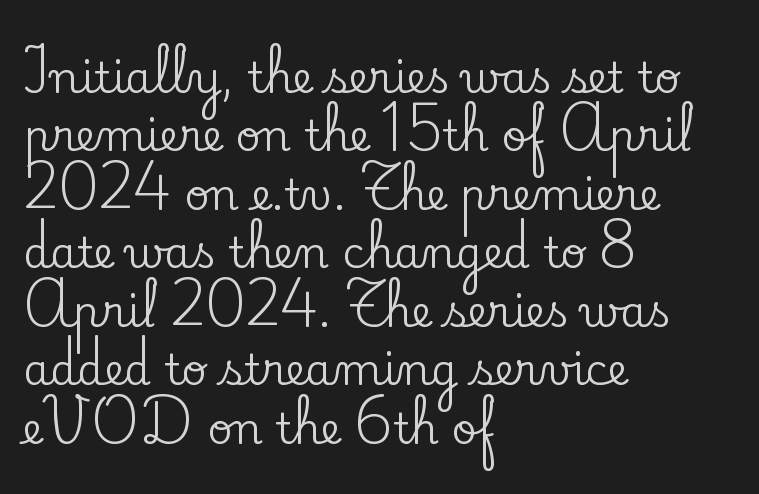
The image shows 43 px serif type, upright; set left-aligned, normal line spacing (1.36x), normal letter spacing, not underlined; low stroke contrast and a small x-height.
